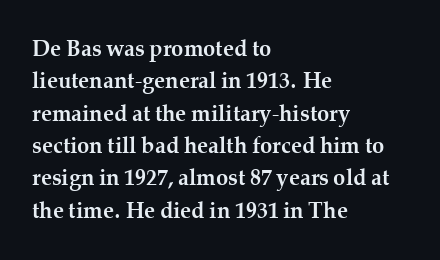
{"italic": "no", "bold": "yes", "underline": "no", "align": "left", "line_spacing": "normal", "line_spacing_ratio": 1.47, "letter_spacing": "normal", "letter_spacing_em": 0.0, "glyph_px": 22}
